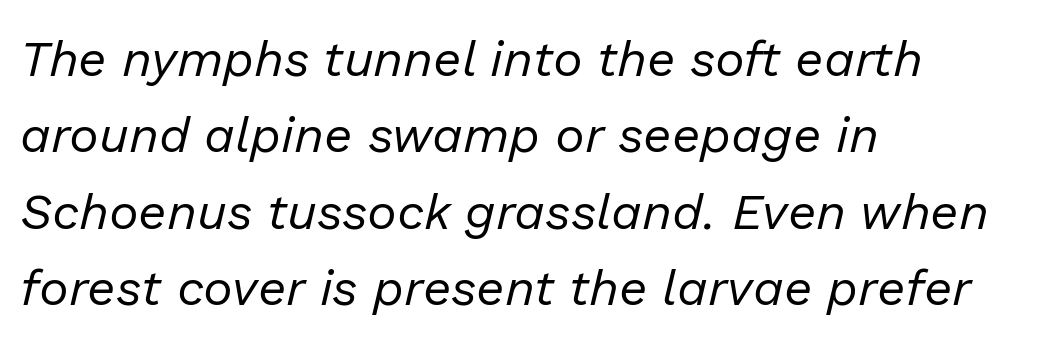
Q: Is the text bold? A: No.
Q: Is the text italic (slanted)? A: Yes, it leans right by about 13 degrees.
Q: Is the text underlined? A: No.
Q: How is the paragraph aligned? A: Left-aligned.
Q: Is the spacing between letters normal or unusually wide? A: Normal.
Q: Is the spacing between lines tight, normal or loose? A: Normal.
Q: Width (condensed, normal, or wide)? A: Normal.
Q: Stroke contrast? A: Low.
Q: x-height? A: Medium.
Q: Monospaced? A: No.
